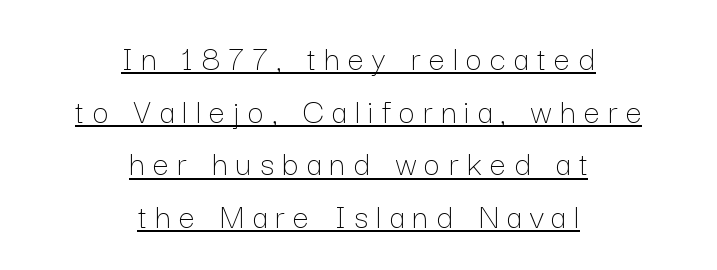
The image shows 36 px thin type, upright; set centered, normal line spacing (1.46x), unusually wide letter spacing (+0.23 em), underlined; low stroke contrast and a medium x-height.
